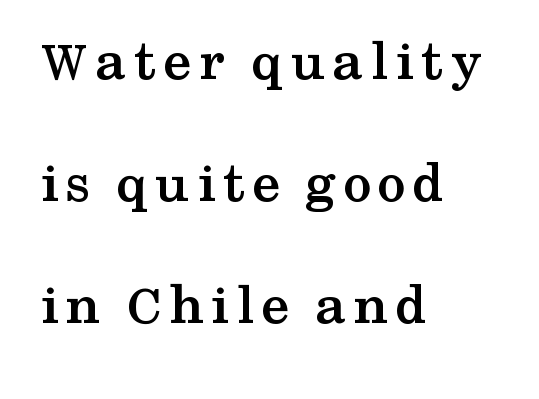
Look at the stroke-to-counter ratio: heavy, a bold. Ascenders rise straight up at ninety degrees. Think of a printed novel: that variable character pitch is what you see here. You can tell from the footed stems that serif type was used. Baseline-to-baseline distance is far greater than the letter height.
